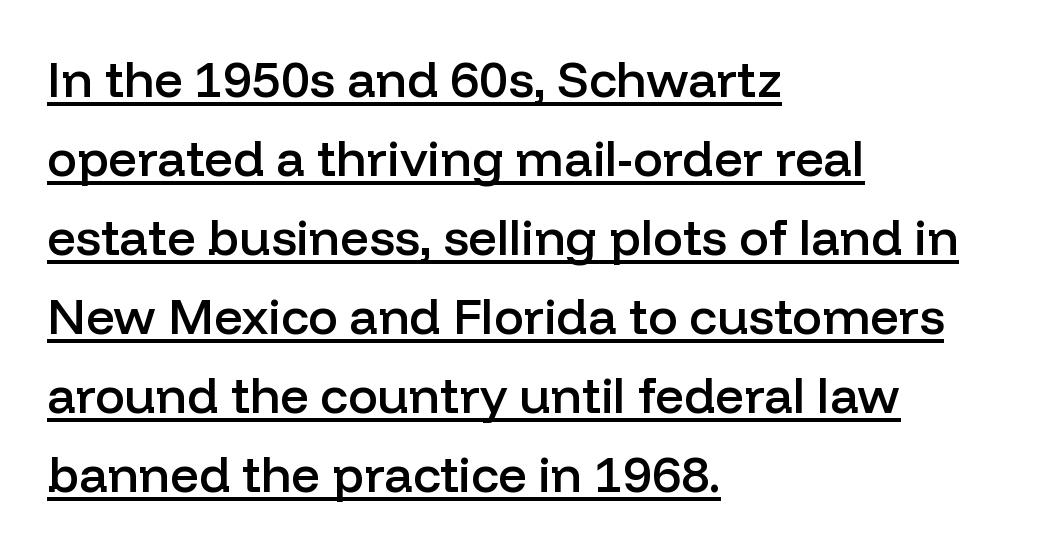
{"serif": "no", "italic": "no", "bold": "semi", "weight": "semibold", "width": "normal", "stroke_contrast": "low", "x_height": "medium", "monospaced": "no", "underline": "yes", "align": "left", "line_spacing": "normal", "line_spacing_ratio": 1.58, "letter_spacing": "normal", "letter_spacing_em": 0.0, "glyph_px": 50}
